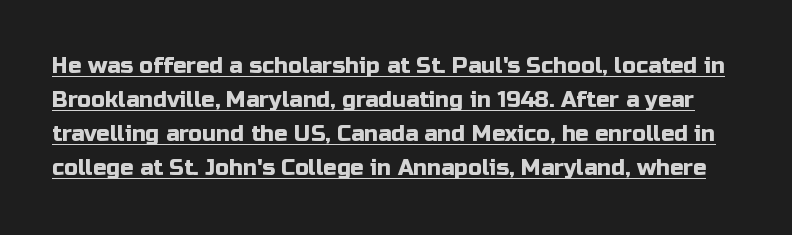
{"italic": "no", "underline": "yes", "line_spacing": "normal", "line_spacing_ratio": 1.55, "letter_spacing": "normal", "letter_spacing_em": 0.0, "glyph_px": 22}
